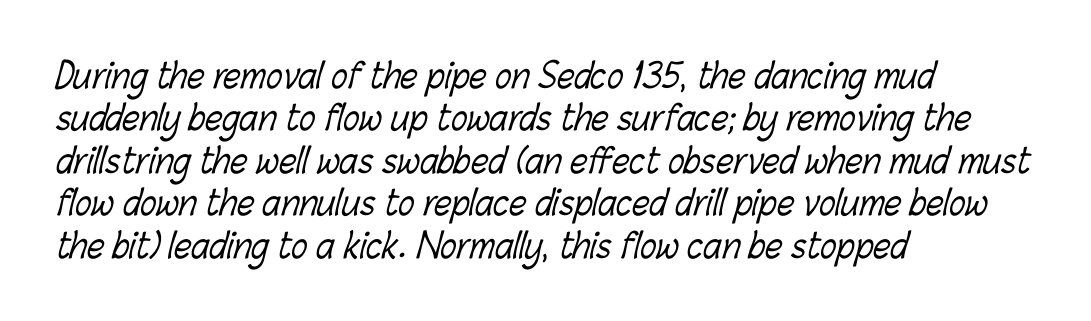
The image shows 34 px light, condensed type; set left-aligned, normal line spacing (1.25x), normal letter spacing, not underlined; low stroke contrast and a medium x-height.
